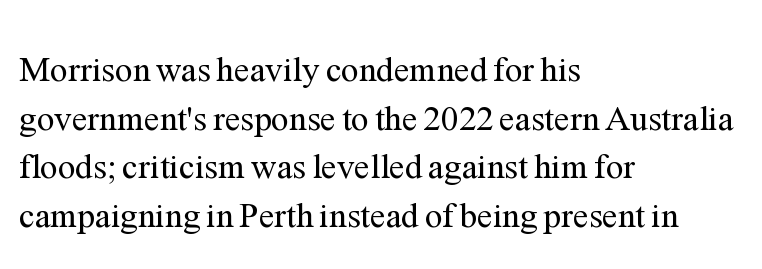
The image shows 35 px regular-weight serif type, upright; set left-aligned, normal line spacing (1.39x), normal letter spacing, not underlined; medium stroke contrast and a medium x-height.
